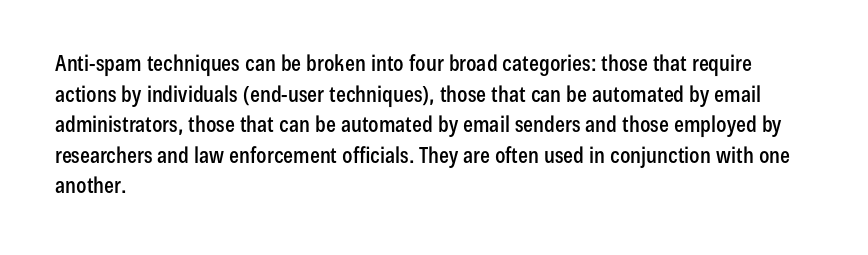
Q: Is the text italic (slanted)? A: No, it is upright.
Q: Is the text underlined? A: No.
Q: How is the paragraph aligned? A: Left-aligned.
Q: Is the spacing between letters normal or unusually wide? A: Normal.
Q: Is the spacing between lines tight, normal or loose? A: Normal.
